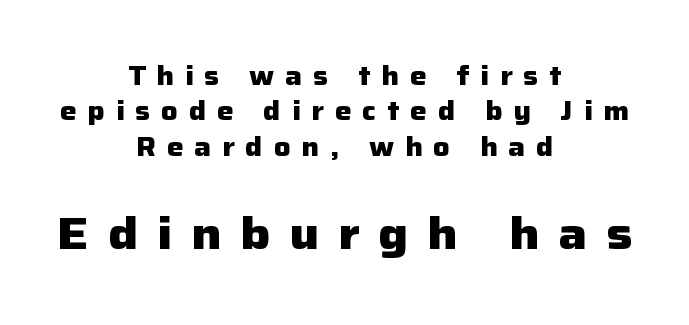
{"serif": "no", "italic": "no", "bold": "yes", "weight": "heavy", "width": "normal", "stroke_contrast": "low", "x_height": "medium", "monospaced": "no", "underline": "no", "align": "center", "line_spacing": "normal", "line_spacing_ratio": 1.36, "letter_spacing": "wide", "letter_spacing_em": 0.42, "larger_block": "second", "size_ratio": 1.73, "glyph_px": 45}
